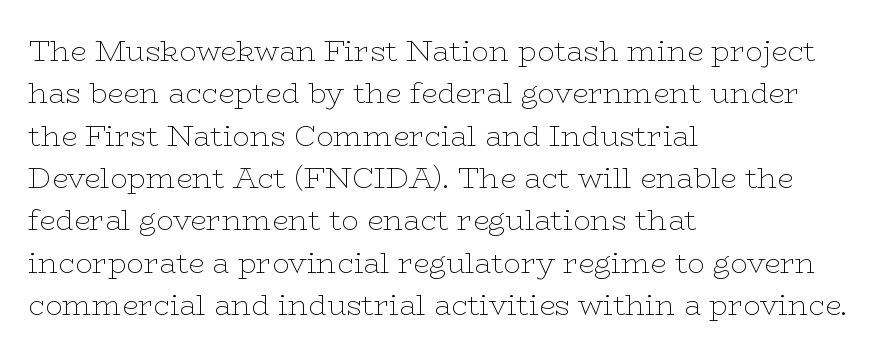
Q: Is the text bold? A: No.
Q: Is the text italic (slanted)? A: No, it is upright.
Q: Is the typeface a serif or a sans-serif typeface? A: Serif.
Q: Is the text underlined? A: No.
Q: How is the paragraph aligned? A: Left-aligned.
Q: Is the spacing between letters normal or unusually wide? A: Normal.
Q: Is the spacing between lines tight, normal or loose? A: Normal.
Q: Width (condensed, normal, or wide)? A: Wide.
Q: Stroke contrast? A: Low.
Q: x-height? A: Medium.
Q: Monospaced? A: No.
